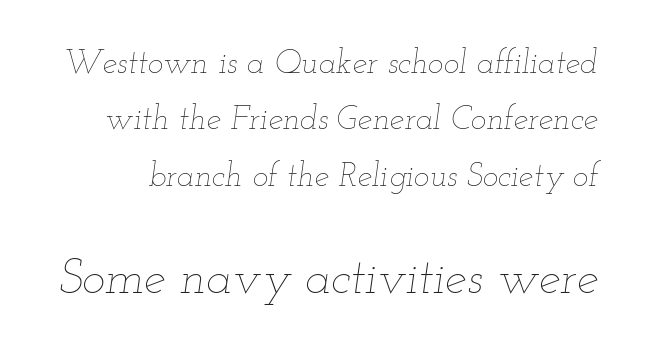
Each letter keeps its own natural width here, so spacing adapts to shape. Each row of text sits above clean, open space. Compare the two chunks: the lower has the greater cap height. Is the type slanted? Yes — the strokes lean at a clear angle.
